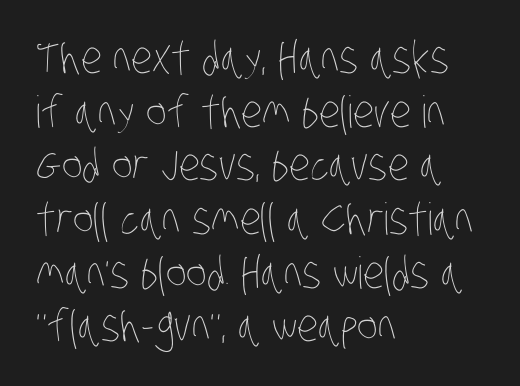
{"bold": "no", "weight": "thin", "width": "condensed", "stroke_contrast": "low", "x_height": "large", "monospaced": "no", "underline": "no", "align": "left", "line_spacing_ratio": 1.22, "letter_spacing": "normal", "letter_spacing_em": 0.0, "glyph_px": 44}
